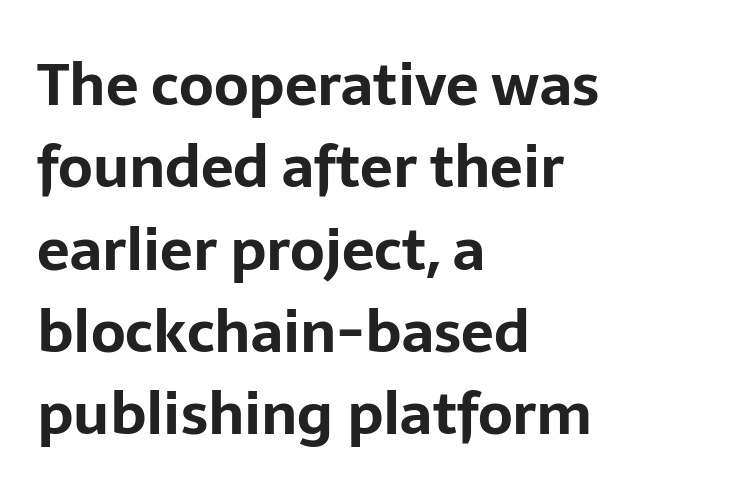
{"serif": "no", "italic": "no", "bold": "yes", "weight": "bold", "width": "normal", "stroke_contrast": "low", "x_height": "medium", "monospaced": "no", "underline": "no", "align": "left", "line_spacing": "normal", "line_spacing_ratio": 1.42, "letter_spacing": "normal", "letter_spacing_em": 0.0, "glyph_px": 58}
